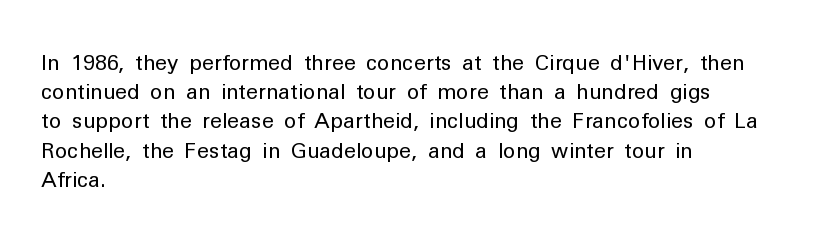
Tracking here is standard; glyphs follow each other at the usual distance. Heft: none added — not bold. These lines are set flush left with a ragged right edge. The letters stand straight up with perfectly vertical stems. Has an underline been added? It has not.
